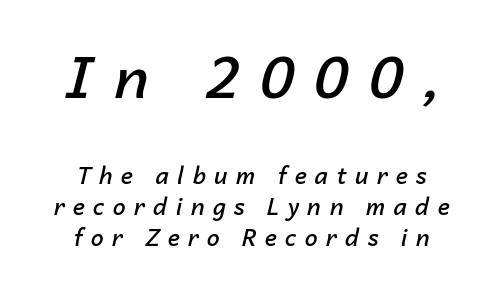
Q: Is the text bold? A: Semi-bold.
Q: Is the text italic (slanted)? A: Yes, it leans right by about 14 degrees.
Q: Is the text underlined? A: No.
Q: How is the paragraph aligned? A: Centered.
Q: Is the spacing between letters normal or unusually wide? A: Unusually wide.
Q: Is the spacing between lines tight, normal or loose? A: Normal.
Q: Which block of text is set in a larger size, the first (top) or the second (bottom)? A: The first (top) one.
Q: Width (condensed, normal, or wide)? A: Normal.
Q: Stroke contrast? A: Low.
Q: x-height? A: Medium.
Q: Monospaced? A: No.
